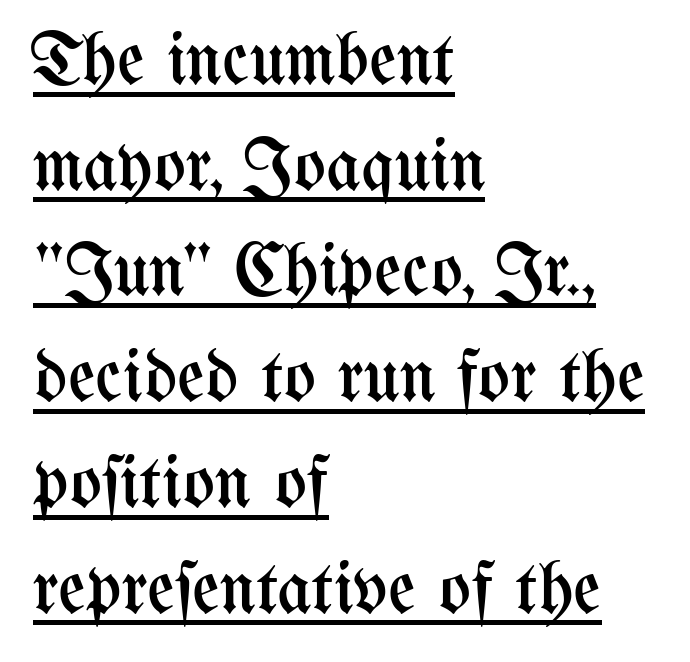
Q: Is the text bold? A: No.
Q: Is the text italic (slanted)? A: No, it is upright.
Q: Is the text underlined? A: Yes.
Q: How is the paragraph aligned? A: Left-aligned.
Q: Is the spacing between letters normal or unusually wide? A: Normal.
Q: Is the spacing between lines tight, normal or loose? A: Normal.
Q: Width (condensed, normal, or wide)? A: Condensed.
Q: Stroke contrast? A: Medium.
Q: x-height? A: Medium.
Q: Monospaced? A: No.
